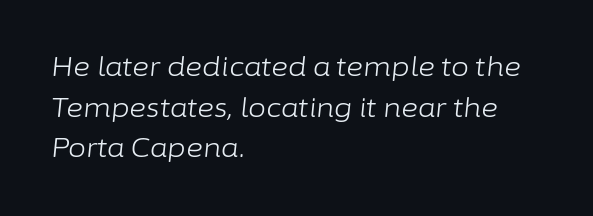
These lines sit exactly where default settings would place them. The passage shown is not bold in any degree. The lines in this sample share a left origin and differ only in where they stop. Is the type slanted? Yes — the strokes lean at a clear angle. The passage shown is not underscored anywhere. The horizontal fit of the characters is conventional and even.
